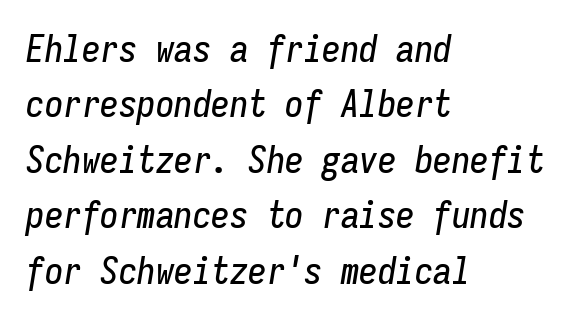
The image shows 37 px condensed type, italic (leaning right), monospaced; set left-aligned, normal line spacing (1.5x), normal letter spacing, not underlined; low stroke contrast and a medium x-height.
